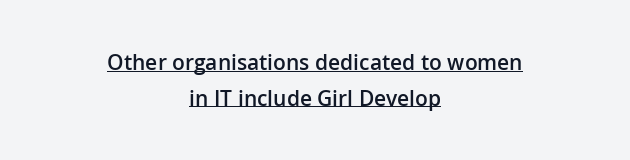
The image shows 21 px text type, upright; set centered, normal line spacing (1.7x), normal letter spacing, underlined.
